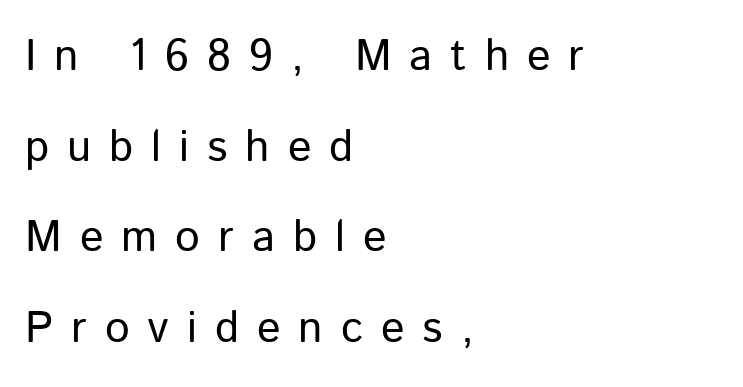
{"serif": "no", "italic": "no", "bold": "no", "weight": "regular", "width": "normal", "stroke_contrast": "low", "x_height": "medium", "monospaced": "no", "underline": "no", "align": "left", "line_spacing": "loose", "line_spacing_ratio": 2.06, "letter_spacing": "wide", "letter_spacing_em": 0.41, "glyph_px": 44}
